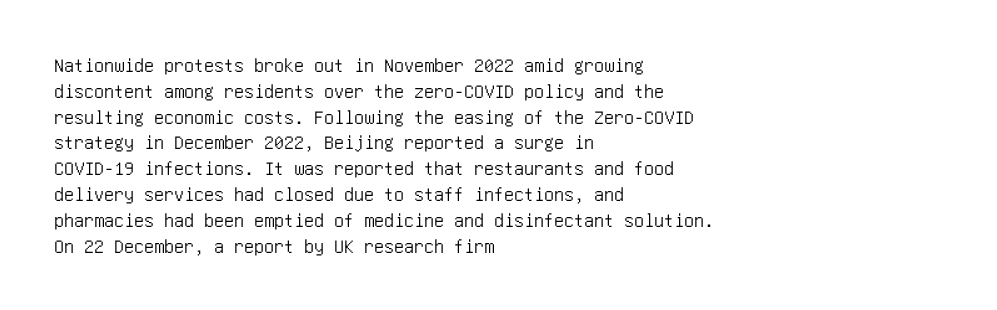
{"italic": "no", "underline": "no", "align": "left", "line_spacing": "normal", "line_spacing_ratio": 1.29, "letter_spacing": "normal", "letter_spacing_em": 0.0, "glyph_px": 20}
